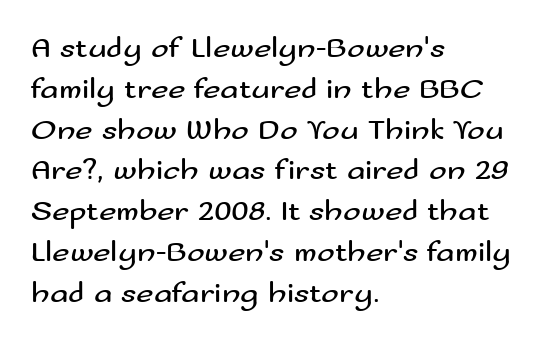
{"serif": "no", "italic": "no", "bold": "no", "weight": "regular", "width": "wide", "stroke_contrast": "medium", "x_height": "small", "monospaced": "no", "underline": "no", "align": "left", "line_spacing": "normal", "line_spacing_ratio": 1.36, "letter_spacing": "normal", "letter_spacing_em": 0.0, "glyph_px": 30}
